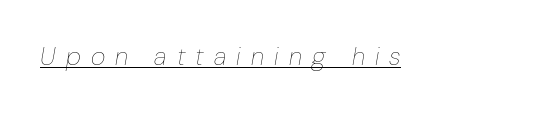
{"italic": "yes", "lean": "right", "slant_degrees": 10, "bold": "no", "underline": "yes", "letter_spacing": "wide", "letter_spacing_em": 0.41, "glyph_px": 25}
